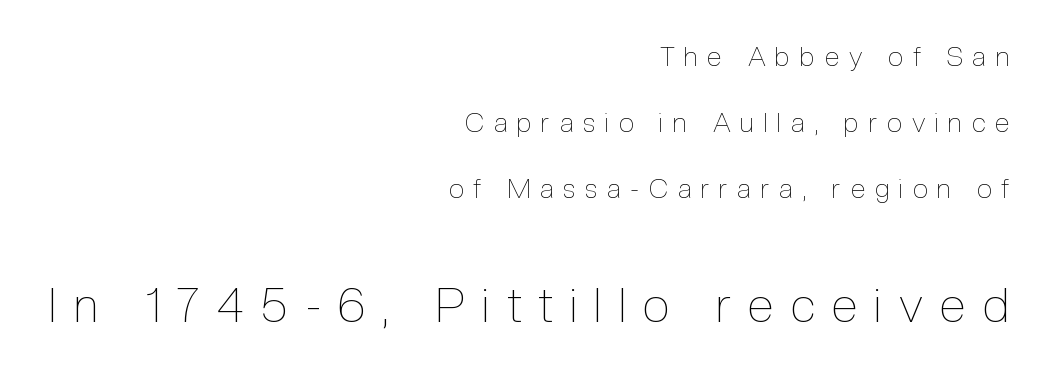
The image shows 48 px thin, condensed type, upright; set right-aligned, loose line spacing (2.44x), unusually wide letter spacing (+0.36 em), not underlined; the second (bottom) block is 1.78x larger; a medium x-height.
